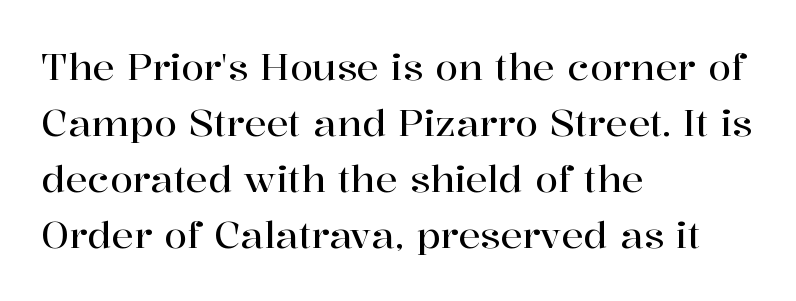
Q: Is the text italic (slanted)? A: No, it is upright.
Q: Is the typeface a serif or a sans-serif typeface? A: Serif.
Q: Is the text underlined? A: No.
Q: How is the paragraph aligned? A: Left-aligned.
Q: Is the spacing between letters normal or unusually wide? A: Normal.
Q: Is the spacing between lines tight, normal or loose? A: Normal.
Q: Width (condensed, normal, or wide)? A: Normal.
Q: Stroke contrast? A: High.
Q: x-height? A: Medium.
Q: Monospaced? A: No.
